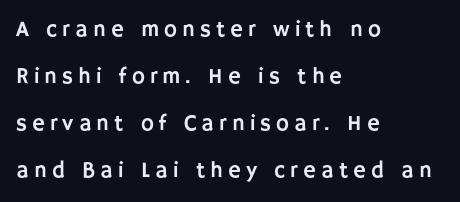
Just letters on the line, the space beneath them empty. Casual observation: everything's shoved over to the left. Letter spacing: wide. The lettering holds an erect, upright posture throughout.
